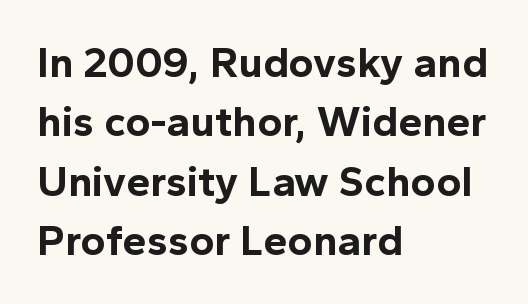
{"serif": "no", "italic": "no", "bold": "yes", "weight": "bold", "width": "normal", "x_height": "medium", "monospaced": "no", "underline": "no", "align": "left", "line_spacing": "normal", "line_spacing_ratio": 1.38, "letter_spacing": "normal", "letter_spacing_em": 0.0, "glyph_px": 43}
